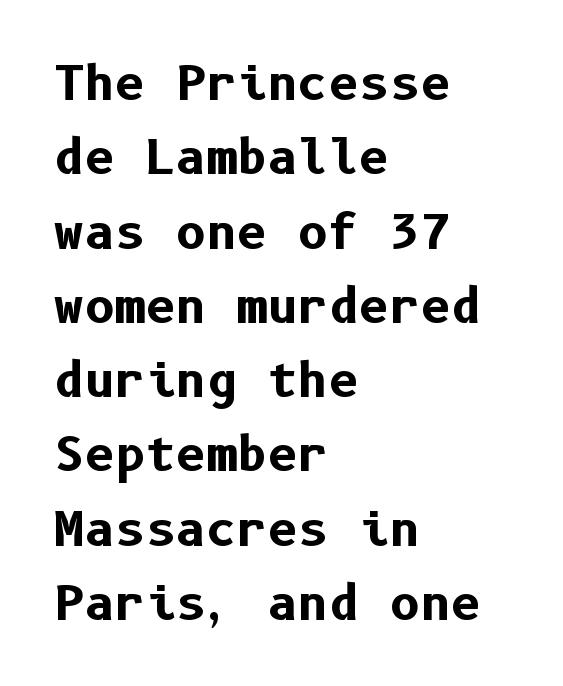
Q: Is the text bold? A: Yes.
Q: Is the text italic (slanted)? A: No, it is upright.
Q: Is the typeface a serif or a sans-serif typeface? A: Sans-serif.
Q: Is the text underlined? A: No.
Q: How is the paragraph aligned? A: Left-aligned.
Q: Is the spacing between letters normal or unusually wide? A: Normal.
Q: Is the spacing between lines tight, normal or loose? A: Normal.
Q: Width (condensed, normal, or wide)? A: Normal.
Q: Stroke contrast? A: Low.
Q: x-height? A: Medium.
